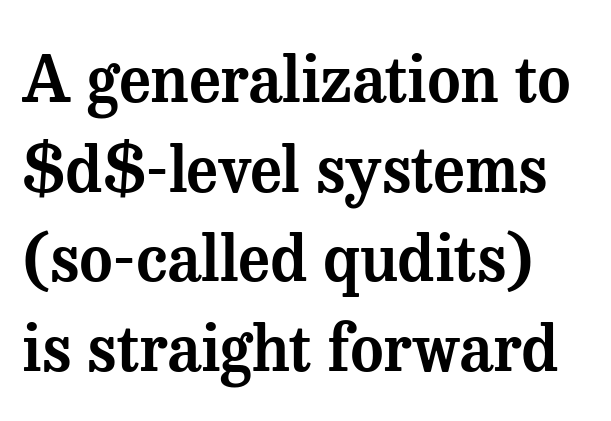
Words appear dense and cohesive because spacing is normal. Descenders are the only things crossing below the line. Reading down the column, the eye jumps a familiar distance to each next line. Here the designer chose a conventional face with non-uniform glyph widths. Letterform terminals end in serifs throughout the passage.
